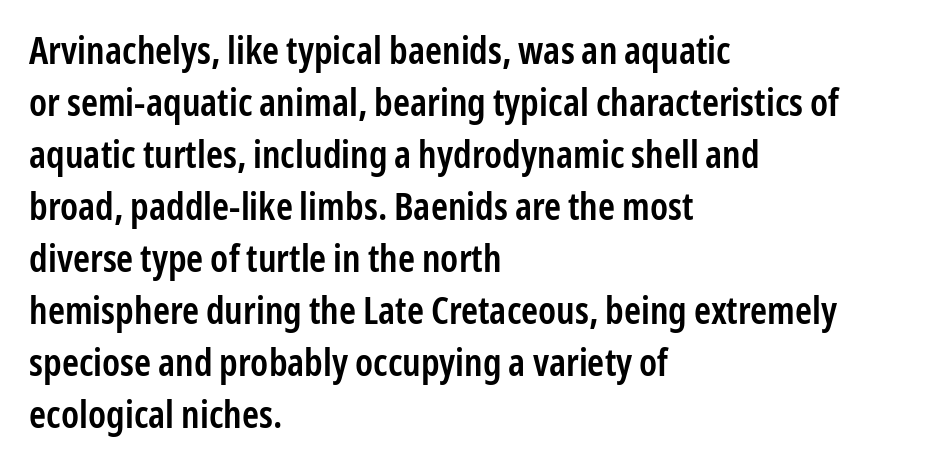
{"serif": "no", "italic": "no", "bold": "semi", "weight": "semibold", "width": "condensed", "stroke_contrast": "low", "x_height": "medium", "monospaced": "no", "underline": "no", "align": "left", "line_spacing": "normal", "line_spacing_ratio": 1.37, "letter_spacing": "normal", "letter_spacing_em": 0.0, "glyph_px": 38}
